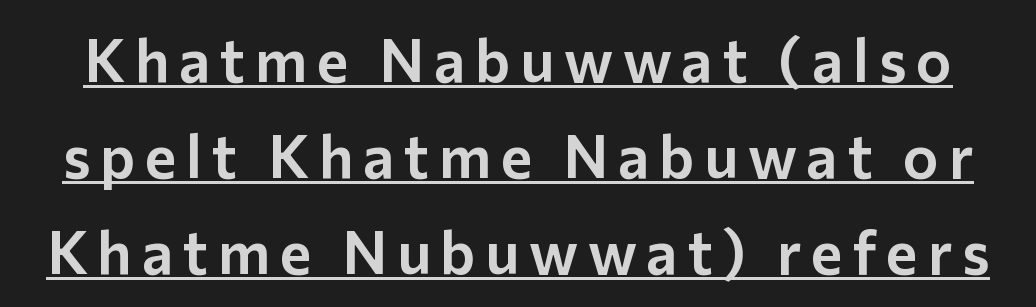
Looks like regular typesetting: each glyph gets only the width it needs. Notice how a bar underscores the lettering throughout. A normal amount of white space separates one row of letters from the next. Do the letters lean? They stand straight. Examine the stroke ends and you'll find no serifs.
